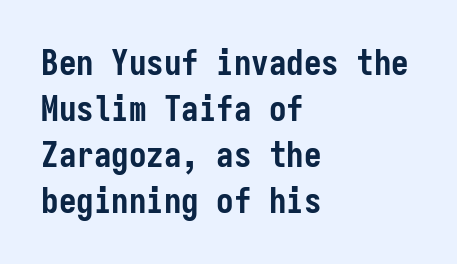
{"serif": "no", "italic": "no", "bold": "yes", "weight": "semibold", "width": "condensed", "stroke_contrast": "low", "x_height": "medium", "monospaced": "yes", "underline": "no", "align": "left", "line_spacing": "normal", "line_spacing_ratio": 1.31, "letter_spacing": "normal", "letter_spacing_em": 0.0, "glyph_px": 35}
